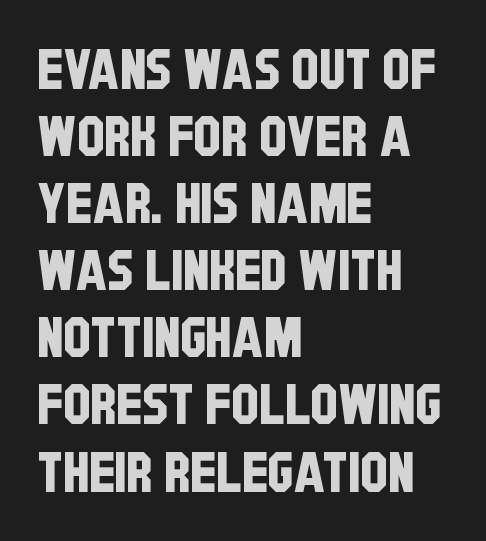
The glyphs are unaccompanied by any horizontal stroke below them. The type is set solid horizontally, with unmodified tracking. The letters advance in unequal steps, a hallmark of proportional type. This is sans-serif lettering, the kind often seen on screens and signage. Casual observation: everything's shoved over to the left.
